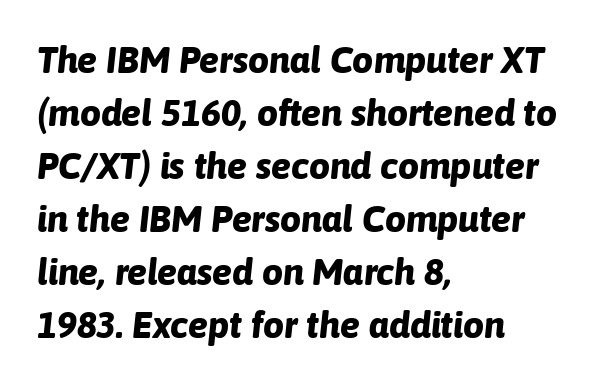
The face used here is rendered with its standard letterfit. The font's italic variant was chosen for this text. Which margin do the lines hug? The left one — the right edge is uneven. Here the designer chose a conventional face with non-uniform glyph widths. The face used here has the dense, thick strokes of a bold. What's the leading like? Ordinary, nothing unusual.
